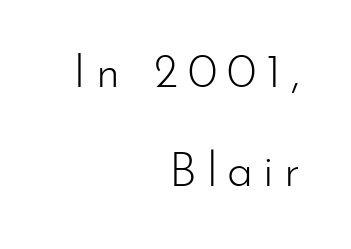
The type sits square on the baseline with zero lean. This rendering widens character spacing well past its baseline value. Observe the absence of serifs on each vertical stroke in this sample. The vertical gap from one line to the next is large.
